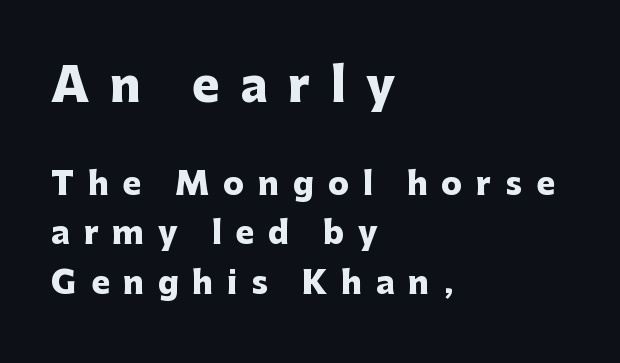
{"serif": "no", "italic": "no", "bold": "yes", "weight": "heavy", "width": "normal", "stroke_contrast": "low", "x_height": "medium", "monospaced": "no", "underline": "no", "align": "left", "line_spacing": "normal", "line_spacing_ratio": 1.59, "letter_spacing": "wide", "letter_spacing_em": 0.45, "larger_block": "first", "size_ratio": 1.48, "glyph_px": 46}
